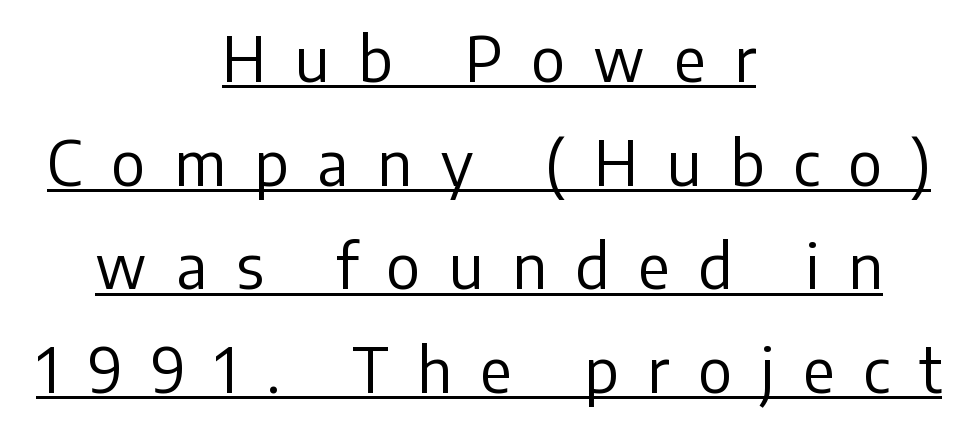
The image shows 61 px regular-weight sans-serif type, upright; set centered, normal line spacing (1.7x), unusually wide letter spacing (+0.47 em), underlined; low stroke contrast and a medium x-height.
